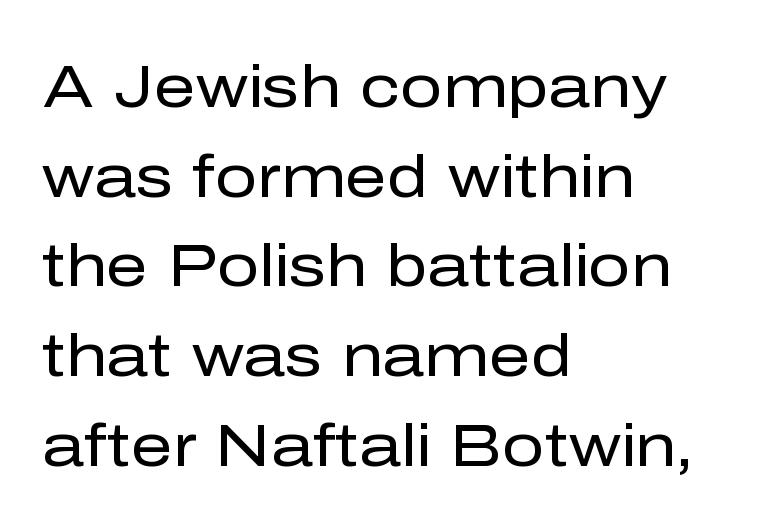
{"serif": "no", "italic": "no", "bold": "no", "weight": "regular", "width": "normal", "stroke_contrast": "low", "x_height": "medium", "monospaced": "no", "underline": "no", "align": "left", "line_spacing": "normal", "line_spacing_ratio": 1.52, "letter_spacing": "normal", "letter_spacing_em": 0.0, "glyph_px": 59}
